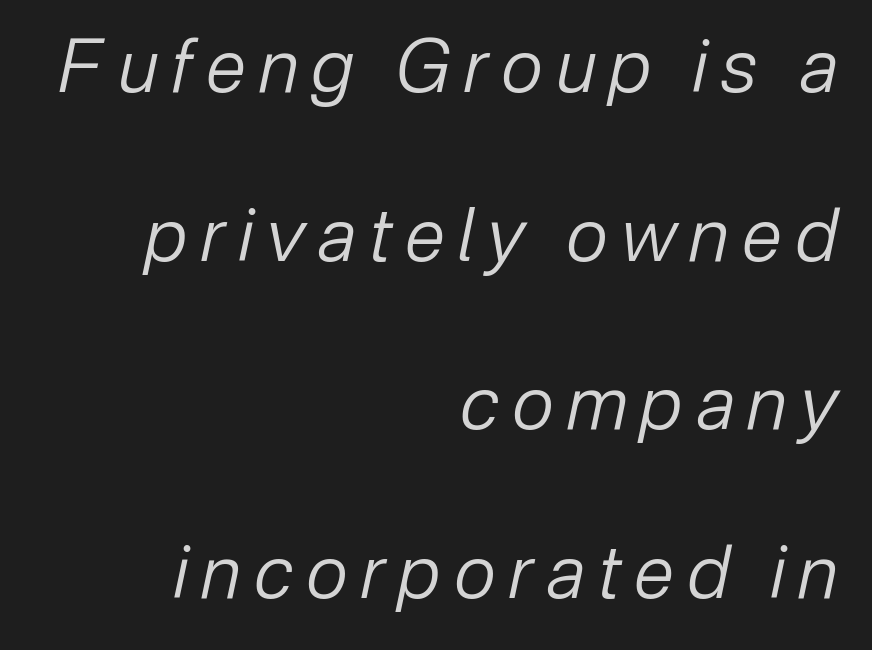
{"italic": "yes", "lean": "right", "slant_degrees": 12, "bold": "no", "weight": "regular", "width": "normal", "stroke_contrast": "low", "x_height": "medium", "monospaced": "no", "underline": "no", "align": "right", "line_spacing": "loose", "line_spacing_ratio": 2.31, "glyph_px": 73}
